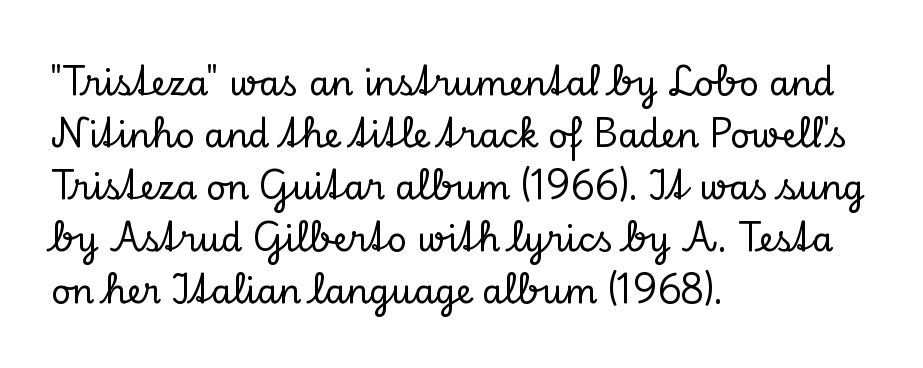
Summary of vertical rhythm: regular, with standard interline spacing. All the whitespace from short lines collects on the right. The strip under each line holds only bare page.
